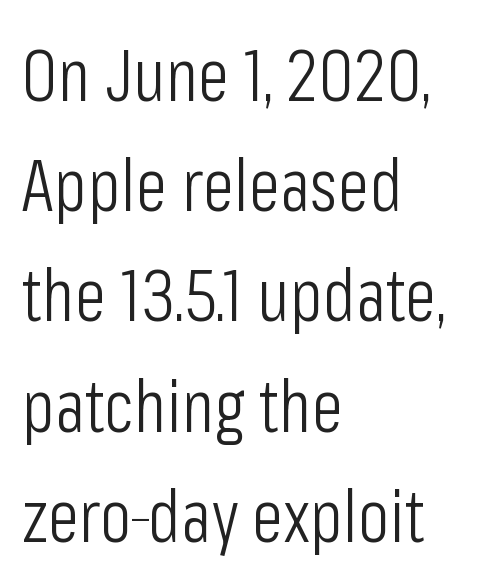
Q: Is the text bold? A: No.
Q: Is the text italic (slanted)? A: No, it is upright.
Q: Is the typeface a serif or a sans-serif typeface? A: Sans-serif.
Q: Is the text underlined? A: No.
Q: How is the paragraph aligned? A: Left-aligned.
Q: Is the spacing between letters normal or unusually wide? A: Normal.
Q: Is the spacing between lines tight, normal or loose? A: Normal.
Q: Width (condensed, normal, or wide)? A: Condensed.
Q: Stroke contrast? A: Low.
Q: x-height? A: Medium.
Q: Monospaced? A: No.
